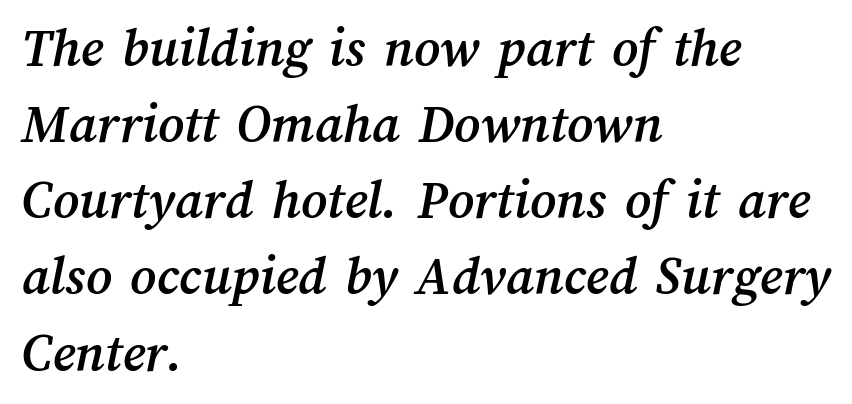
The image shows 56 px text type; set left-aligned, normal line spacing (1.36x), normal letter spacing, not underlined; medium stroke contrast and a medium x-height.
